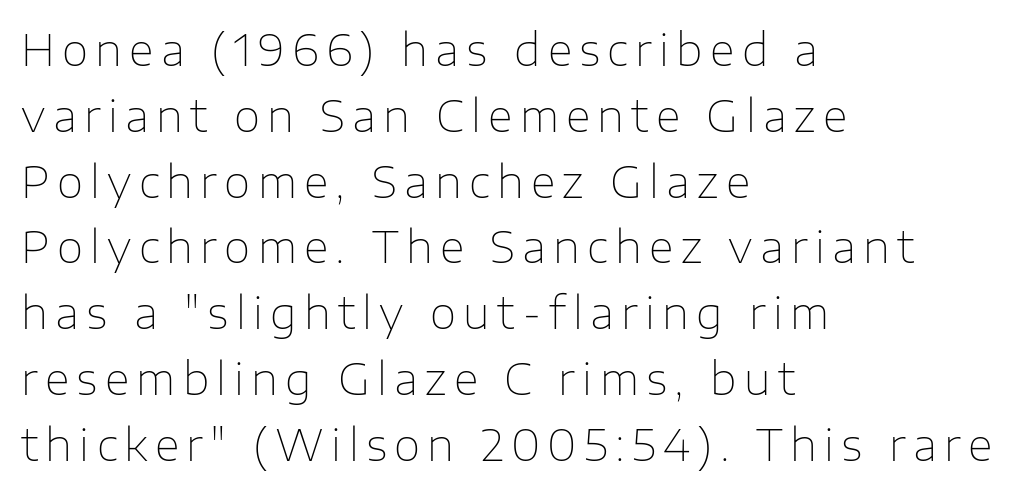
{"serif": "no", "italic": "no", "bold": "no", "weight": "thin", "width": "normal", "stroke_contrast": "low", "x_height": "medium", "monospaced": "no", "underline": "no", "align": "left", "line_spacing": "normal", "line_spacing_ratio": 1.53, "glyph_px": 43}
